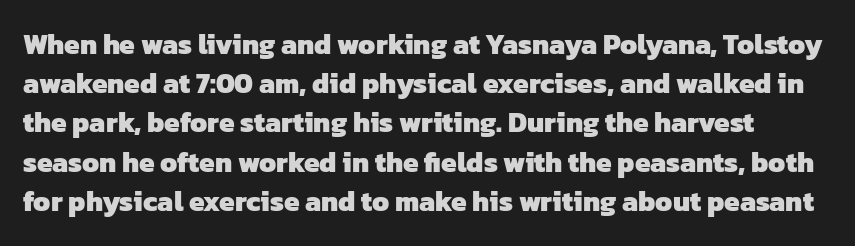
{"serif": "no", "bold": "yes", "weight": "heavy", "width": "normal", "stroke_contrast": "low", "x_height": "medium", "monospaced": "no", "underline": "no", "line_spacing": "normal", "line_spacing_ratio": 1.4, "letter_spacing": "normal", "letter_spacing_em": 0.0, "glyph_px": 28}
